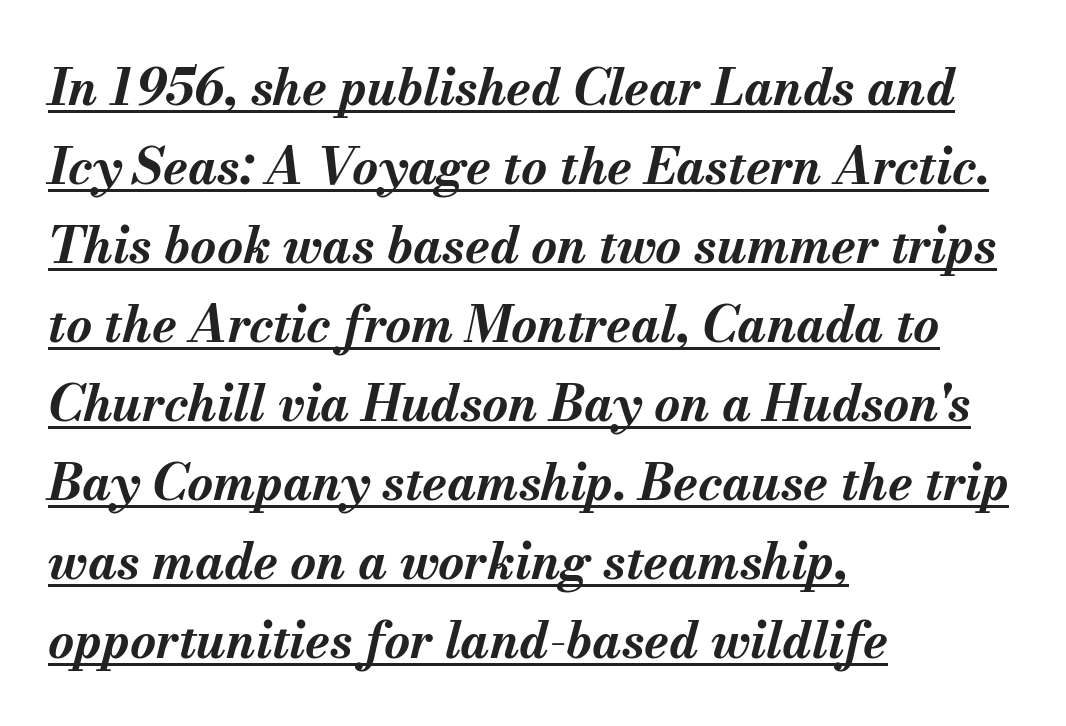
Q: Is the text bold? A: Yes.
Q: Is the text italic (slanted)? A: Yes, it leans right by about 13 degrees.
Q: Is the text underlined? A: Yes.
Q: How is the paragraph aligned? A: Left-aligned.
Q: Is the spacing between letters normal or unusually wide? A: Normal.
Q: Is the spacing between lines tight, normal or loose? A: Normal.
Q: Width (condensed, normal, or wide)? A: Normal.
Q: Stroke contrast? A: Medium.
Q: x-height? A: Small.
Q: Monospaced? A: No.
